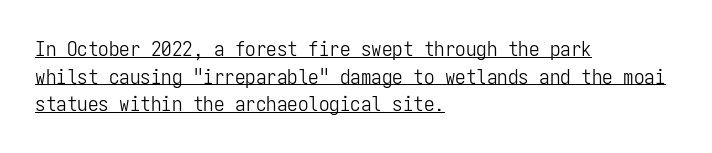
Q: Is the text bold? A: No.
Q: Is the text italic (slanted)? A: No, it is upright.
Q: Is the text underlined? A: Yes.
Q: How is the paragraph aligned? A: Left-aligned.
Q: Is the spacing between letters normal or unusually wide? A: Normal.
Q: Is the spacing between lines tight, normal or loose? A: Normal.
